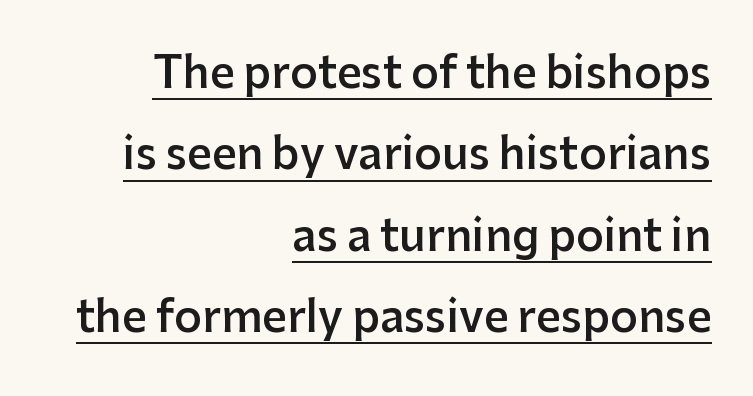
{"serif": "no", "italic": "no", "bold": "semi", "weight": "semibold", "width": "normal", "stroke_contrast": "low", "x_height": "medium", "monospaced": "no", "underline": "yes", "align": "right", "line_spacing_ratio": 1.89, "letter_spacing": "normal", "letter_spacing_em": 0.0, "glyph_px": 43}
